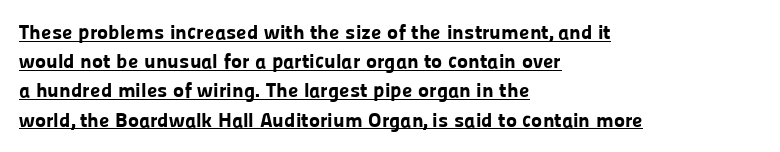
{"italic": "no", "bold": "yes", "underline": "yes", "align": "left", "line_spacing": "normal", "line_spacing_ratio": 1.39, "letter_spacing": "normal", "letter_spacing_em": 0.0, "glyph_px": 21}
